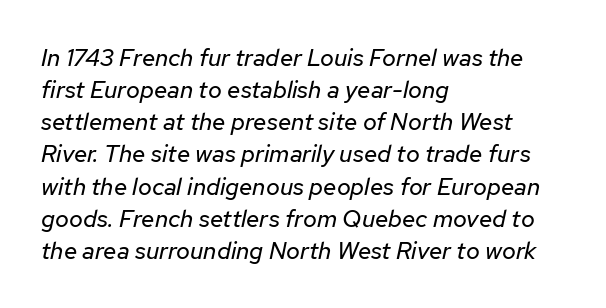
Emphasis-style slanted type is in use. Teacher's note: observe the even left margin — that is flush-left alignment. Check under the words: just untouched page. This is not heavy type; no bold has been used. Standard letterfit; no display-style spreading of the glyphs.
